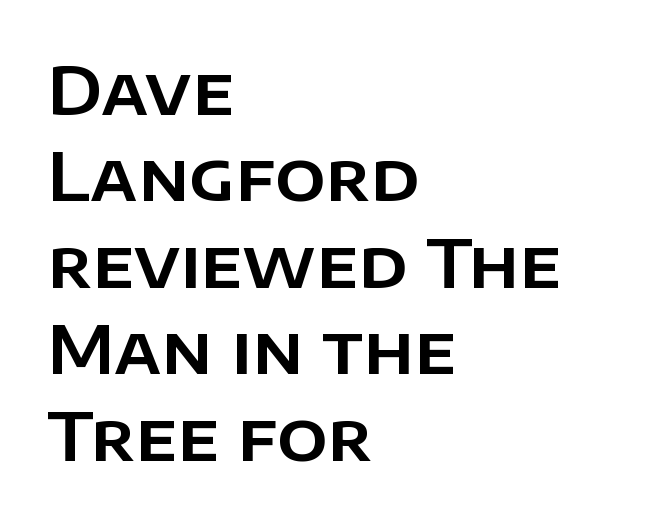
{"serif": "no", "italic": "no", "width": "normal", "stroke_contrast": "low", "x_height": "large", "monospaced": "no", "underline": "no", "align": "left", "line_spacing": "normal", "line_spacing_ratio": 1.31, "letter_spacing": "normal", "letter_spacing_em": 0.0, "glyph_px": 66}
